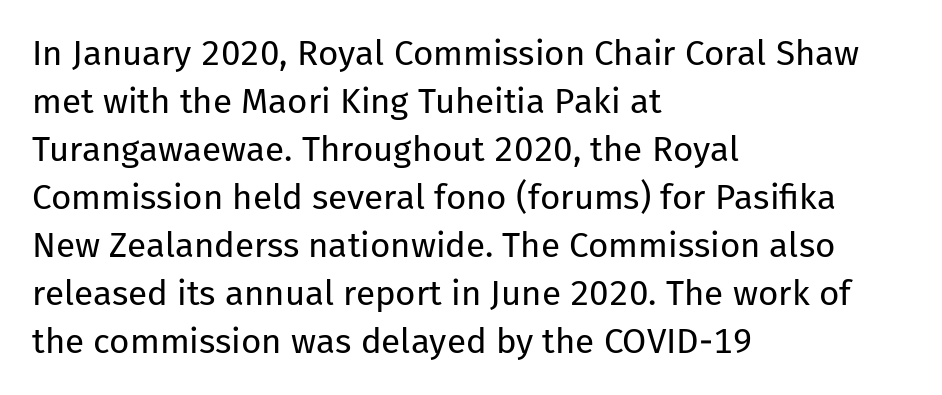
The image shows 35 px regular-weight sans-serif type, upright; set left-aligned, normal line spacing (1.37x), normal letter spacing, not underlined; low stroke contrast and a medium x-height.
